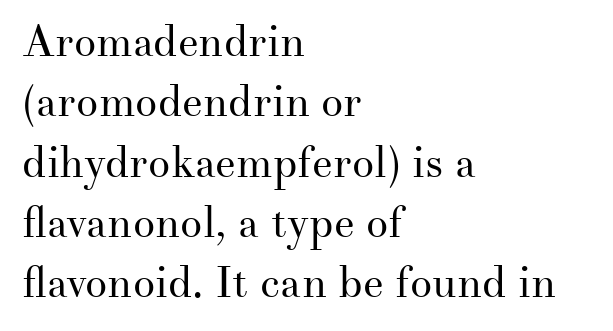
Are there feet on the stems? There are — it's a serif. The space directly below the letters is spotless. Whoever set this chose a conventional vertical rhythm. Teacher's note: observe the even left margin — that is flush-left alignment. There is no visible air inserted between adjacent glyphs. Spacing verdict: proportional, widths tailored to each character.
